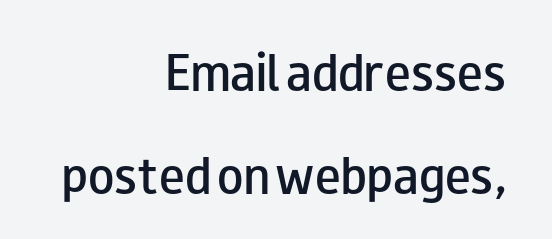
{"serif": "no", "italic": "no", "bold": "semi", "weight": "semibold", "width": "wide", "stroke_contrast": "low", "x_height": "small", "monospaced": "no", "underline": "no", "align": "right", "line_spacing": "loose", "line_spacing_ratio": 2.39, "letter_spacing": "normal", "letter_spacing_em": 0.0, "glyph_px": 43}
